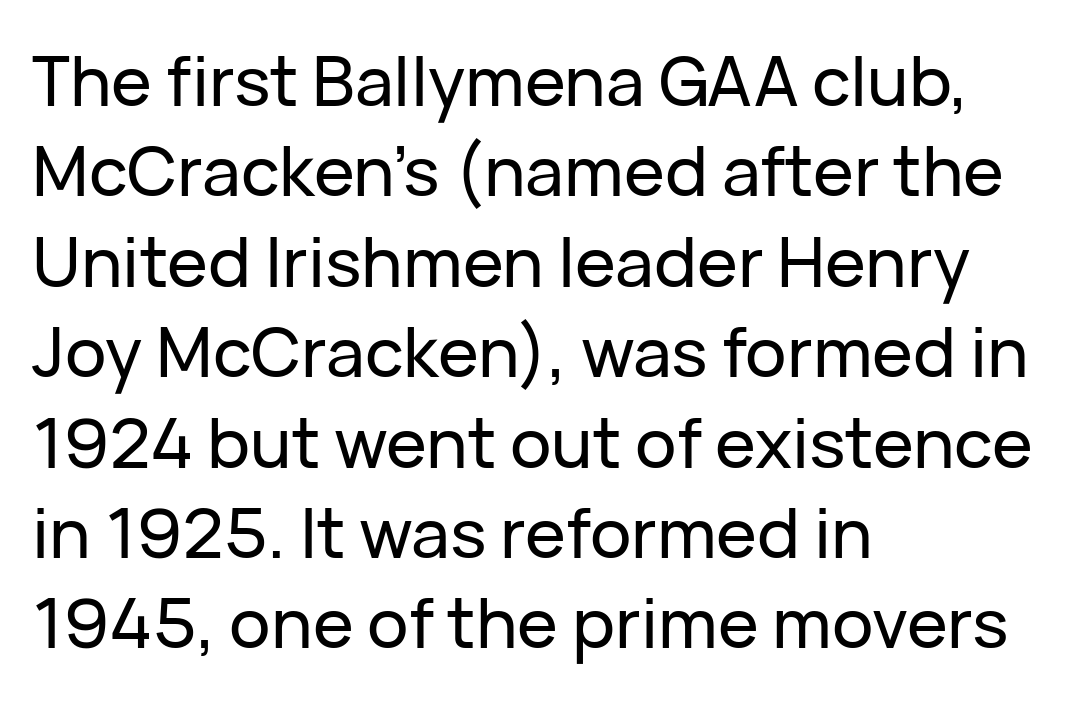
Normally led — the rows are evenly, conventionally spaced. The rendering keeps characters at their native spacing. Is there any slant? The stems are plumb. The lines in this sample share a left origin and differ only in where they stop. The rendering shows plain stroke endings on the letterforms — a sans-serif design.
